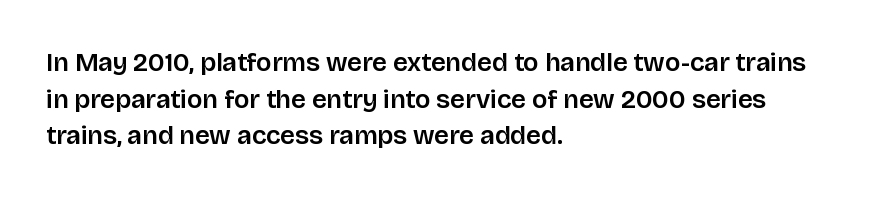
Here the glyphs are tracked normally, forming tight word shapes. Upright lettering throughout. Underline: absent. The lines are quadded left.
